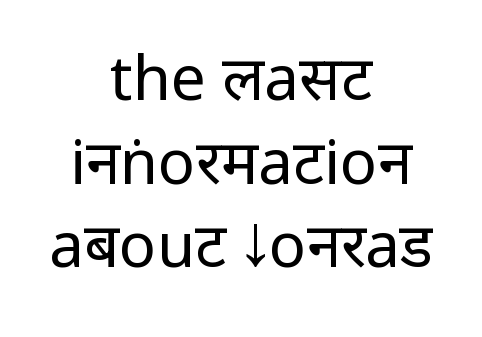
Q: Is the text bold? A: No.
Q: Is the text italic (slanted)? A: No, it is upright.
Q: Is the typeface a serif or a sans-serif typeface? A: Sans-serif.
Q: Is the text underlined? A: No.
Q: How is the paragraph aligned? A: Centered.
Q: Is the spacing between letters normal or unusually wide? A: Normal.
Q: Is the spacing between lines tight, normal or loose? A: Normal.
Q: Width (condensed, normal, or wide)? A: Condensed.
Q: Stroke contrast? A: Low.
